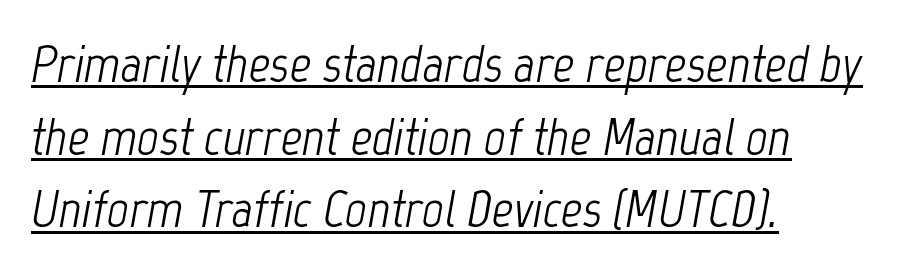
This rendering leaves character spacing at its baseline value. Successive baselines arrive at the customary interval. The ragged edge is on the right, which tells us the setting is flush left. Is the type slanted? Yes — the strokes lean at a clear angle.
